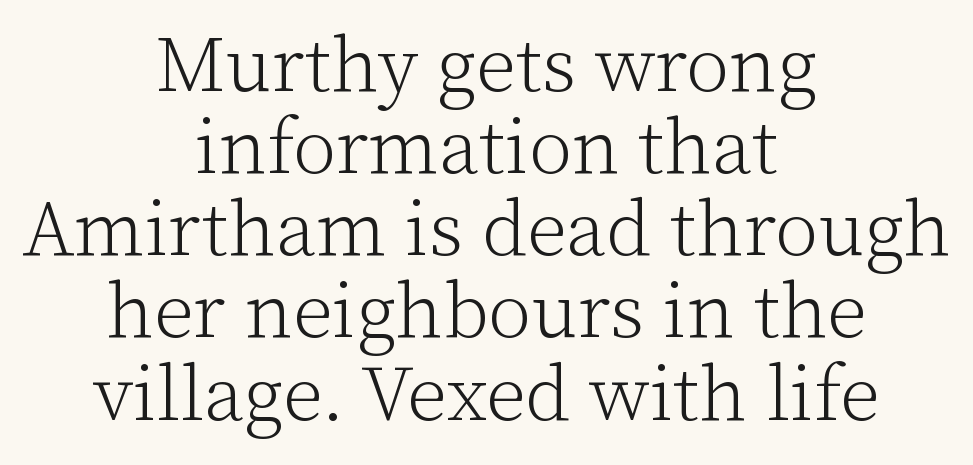
The image shows 79 px light serif type, upright; set centered, tight line spacing (1.04x), normal letter spacing, not underlined; low stroke contrast and a medium x-height.
